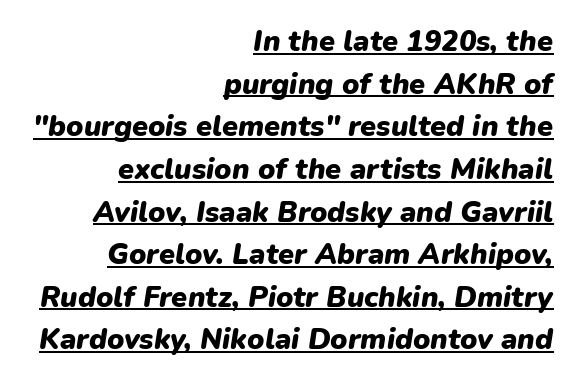
The strokes are fattened all the way to bold. A continuous stroke trails under the words, as in a hyperlink. Looks like regular typesetting: each glyph gets only the width it needs. The letters are slanted; this is an italic face. The lines sit at an ordinary, default distance from one another. Compared with a flush-left layout, this one pins lines to the opposite, right side.
